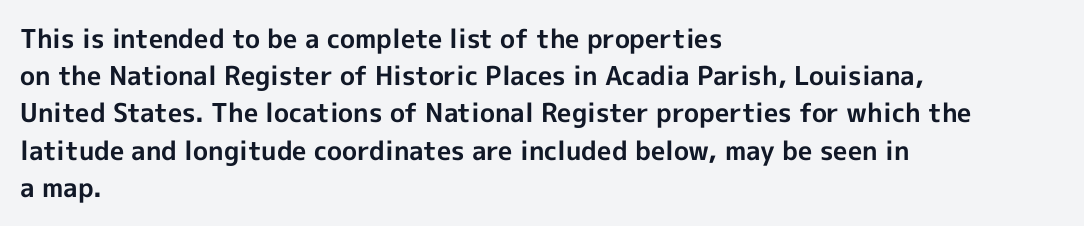
{"italic": "no", "bold": "yes", "underline": "no", "align": "left", "line_spacing": "normal", "line_spacing_ratio": 1.43, "letter_spacing": "normal", "letter_spacing_em": 0.0, "glyph_px": 26}
